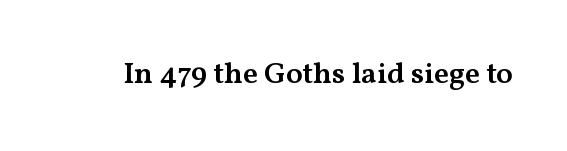
{"serif": "yes", "italic": "no", "bold": "semi", "weight": "semibold", "width": "wide", "stroke_contrast": "medium", "x_height": "medium", "monospaced": "no", "underline": "no", "letter_spacing": "normal", "letter_spacing_em": 0.0, "glyph_px": 30}
